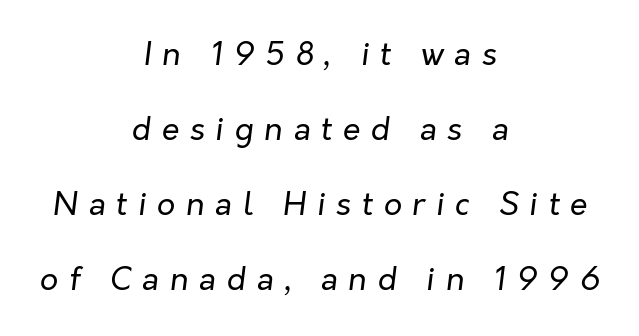
{"italic": "yes", "lean": "right", "slant_degrees": 7, "bold": "no", "weight": "regular", "width": "normal", "stroke_contrast": "low", "x_height": "medium", "monospaced": "no", "underline": "no", "align": "center", "line_spacing": "loose", "line_spacing_ratio": 2.34, "letter_spacing": "wide", "letter_spacing_em": 0.33, "glyph_px": 32}
